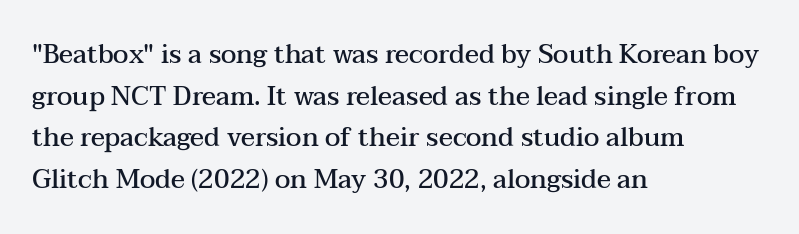
The space between consecutive lines is moderate. All the whitespace from short lines collects on the right. Is there any slant? The stems are plumb. The gaps between neighbouring characters are ordinary and unremarkable. Is the type bold? Partly — it's a semibold, heavier than regular but not fully bold.
